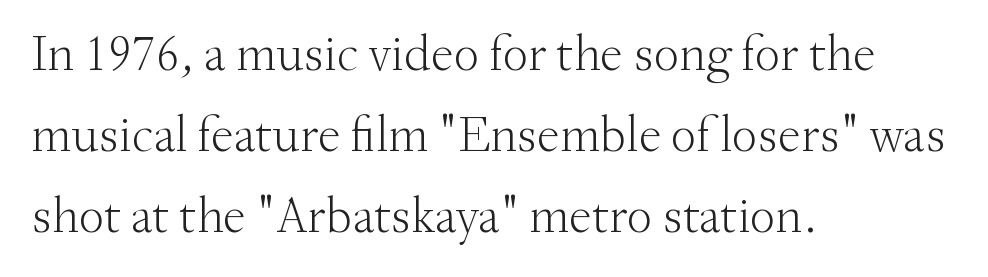
{"serif": "yes", "italic": "no", "bold": "no", "weight": "light", "width": "normal", "stroke_contrast": "medium", "x_height": "small", "monospaced": "no", "underline": "no", "align": "left", "line_spacing": "normal", "line_spacing_ratio": 1.59, "letter_spacing": "normal", "letter_spacing_em": 0.0, "glyph_px": 51}
